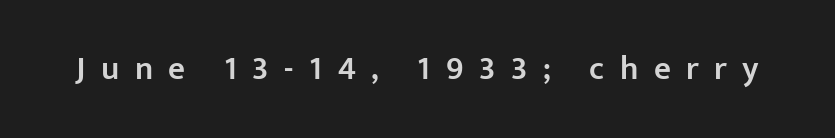
{"serif": "no", "italic": "no", "bold": "semi", "weight": "semibold", "width": "normal", "stroke_contrast": "low", "x_height": "medium", "monospaced": "no", "underline": "no", "letter_spacing": "wide", "letter_spacing_em": 0.47, "glyph_px": 33}
